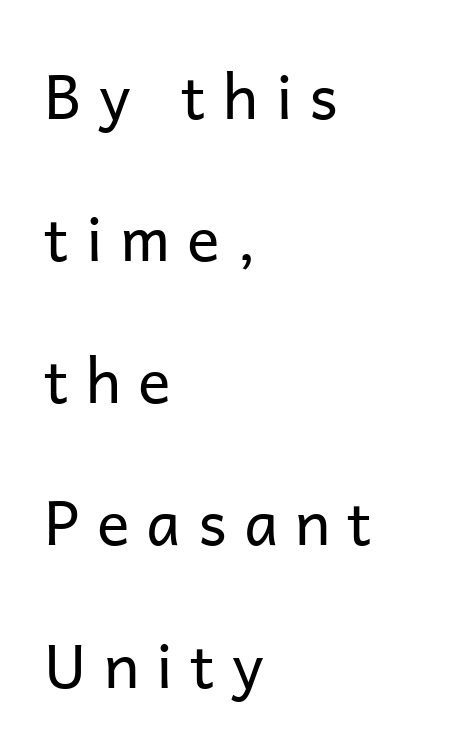
The letters stand straight up with perfectly vertical stems. Short and long lines alike share a common starting point at left. Reading down the column, the eye jumps a long way to each next line. Does extra space separate the letters? Yes, quite a lot of it. Is this a fixed-width face? No — the glyphs have proportional, varying widths.
